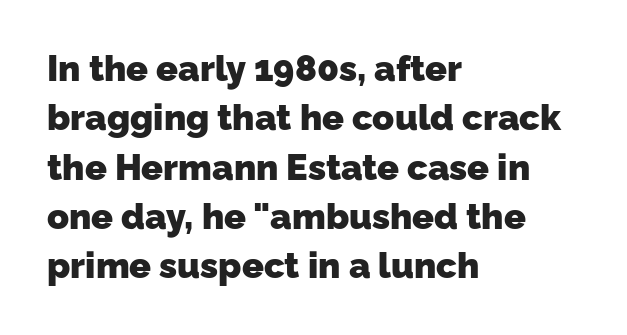
The image shows 36 px heavy sans-serif type; set left-aligned, normal line spacing (1.37x), normal letter spacing, not underlined; low stroke contrast and a medium x-height.
